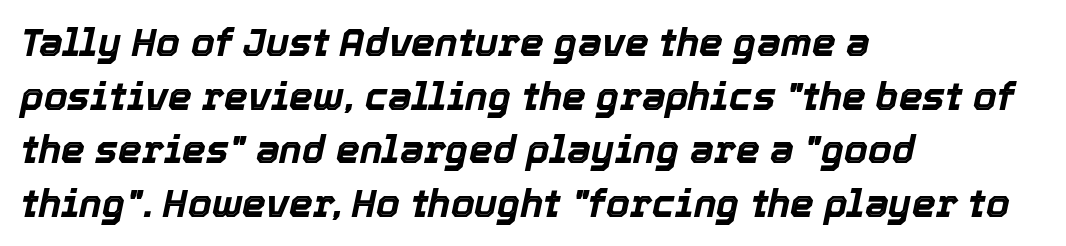
The image shows 38 px bold type, italic (leaning right); set left-aligned, normal line spacing (1.41x), normal letter spacing, not underlined; a medium x-height.
